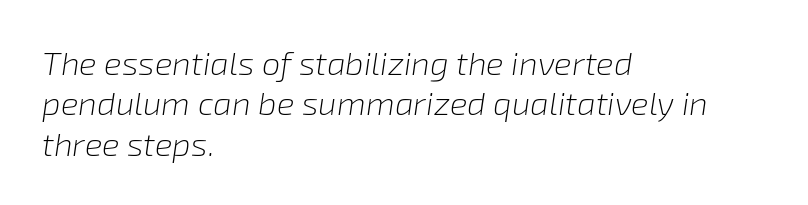
The passage shown is not bold in any degree. The glyphs look as if they've been sheared to an angle. Does the copy run flush right? No — it runs flush left. The glyphs are unaccompanied by any horizontal stroke below them. Default kerning and tracking; the words read as compact shapes. Character widths vary here, with narrow letters taking less room than wide ones.
